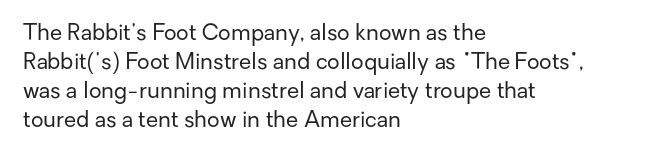
Q: Is the text bold? A: No.
Q: Is the text italic (slanted)? A: No, it is upright.
Q: Is the text underlined? A: No.
Q: How is the paragraph aligned? A: Left-aligned.
Q: Is the spacing between letters normal or unusually wide? A: Normal.
Q: Is the spacing between lines tight, normal or loose? A: Normal.
